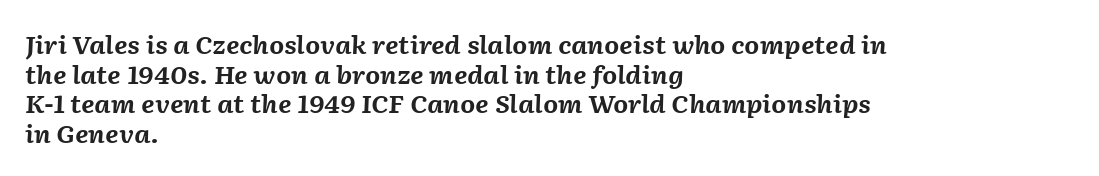
Only glyphs here, with clear space below each row. As a designer I'd log this as weight 700, bold. The passage shown leans; its letterforms are oblique. The setting favours the left margin, as ordinary paragraphs usually do. A typesetter would call this zero additional tracking.
